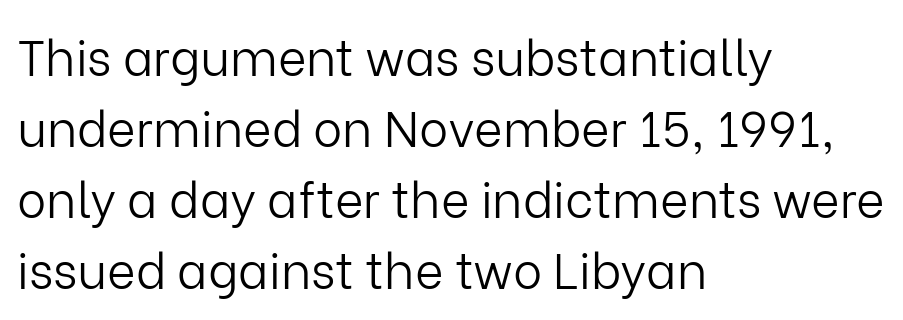
The image shows 49 px light sans-serif type, upright; set left-aligned, normal line spacing (1.45x), normal letter spacing, not underlined; low stroke contrast and a medium x-height.
